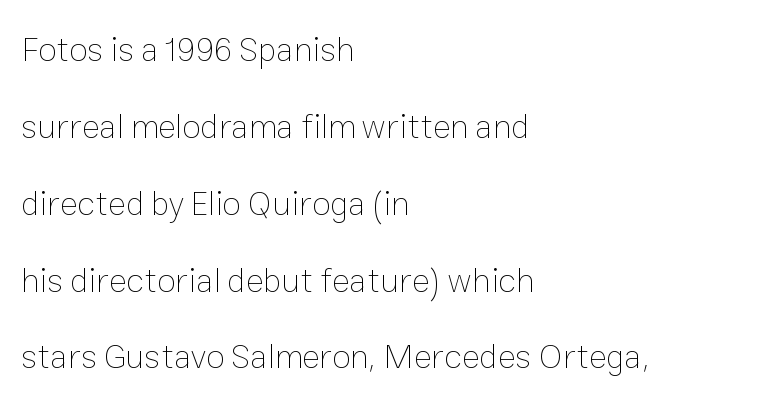
{"italic": "no", "bold": "no", "weight": "thin", "width": "normal", "stroke_contrast": "low", "x_height": "medium", "monospaced": "no", "underline": "no", "align": "left", "line_spacing": "loose", "line_spacing_ratio": 2.26, "letter_spacing": "normal", "letter_spacing_em": 0.0, "glyph_px": 34}
